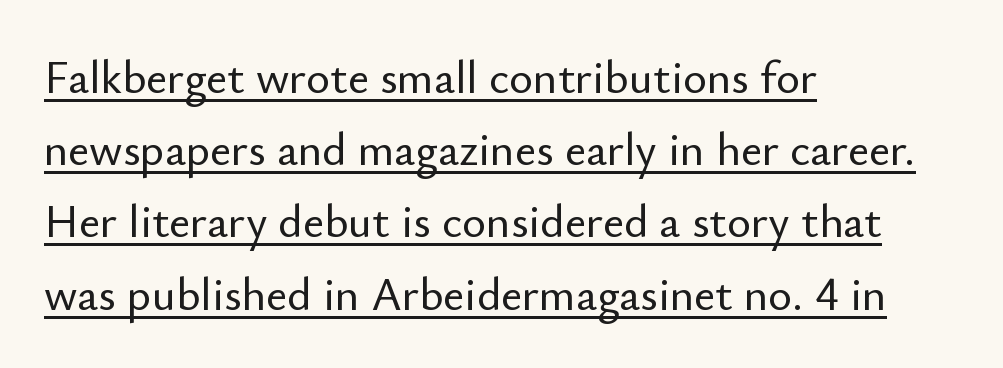
Upright lettering throughout. Varying glyph widths throughout — classic text-font behaviour. What kind of face is this? One without serifs — a sans. Glance below the letters and you will spot a drawn line. There is no visible air inserted between adjacent glyphs.
